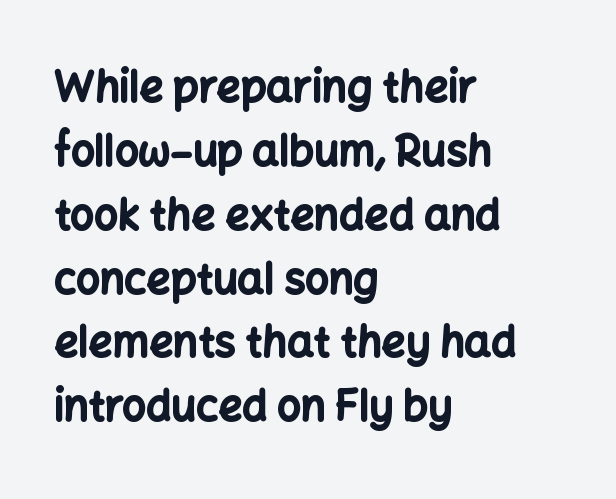
Q: Is the text bold? A: Yes.
Q: Is the text italic (slanted)? A: No, it is upright.
Q: Is the typeface a serif or a sans-serif typeface? A: Sans-serif.
Q: Is the text underlined? A: No.
Q: How is the paragraph aligned? A: Left-aligned.
Q: Is the spacing between letters normal or unusually wide? A: Normal.
Q: Is the spacing between lines tight, normal or loose? A: Normal.
Q: Width (condensed, normal, or wide)? A: Normal.
Q: Stroke contrast? A: Low.
Q: x-height? A: Medium.
Q: Monospaced? A: No.
